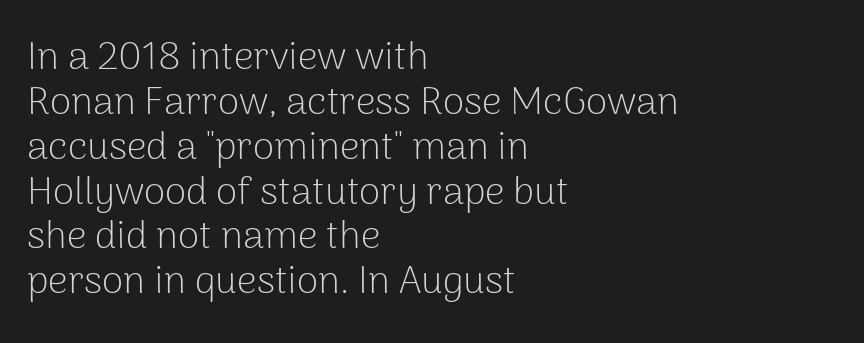
The paragraph shown leans on its left margin. When letters stand straight like this, we call the style roman or upright. The passage shown is typeset with a sans-serif family. The passage shown is not bold in any degree. The line texture is even and compact thanks to regular tracking. Rows of type sit shoulder to shoulder in the vertical direction.
